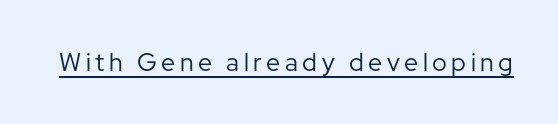
Stems here are at most as thick as an everyday book face. The specimen reads as upright at a glance. Underlining? Definitely there.
